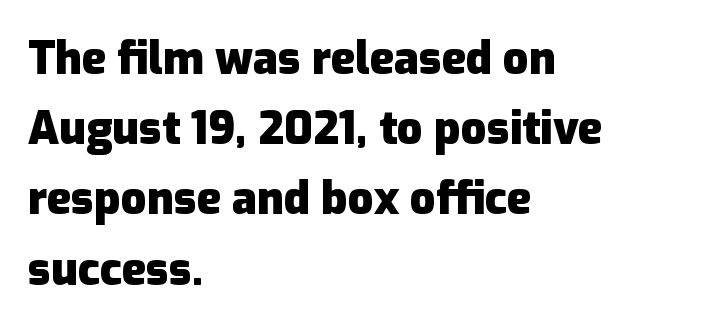
The image shows 45 px heavy sans-serif type, upright; set left-aligned, normal line spacing (1.56x), normal letter spacing, not underlined; low stroke contrast and a medium x-height.
